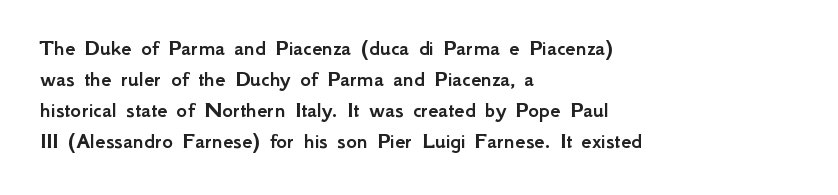
Q: Is the text italic (slanted)? A: No, it is upright.
Q: Is the text underlined? A: No.
Q: How is the paragraph aligned? A: Left-aligned.
Q: Is the spacing between letters normal or unusually wide? A: Normal.
Q: Is the spacing between lines tight, normal or loose? A: Normal.
